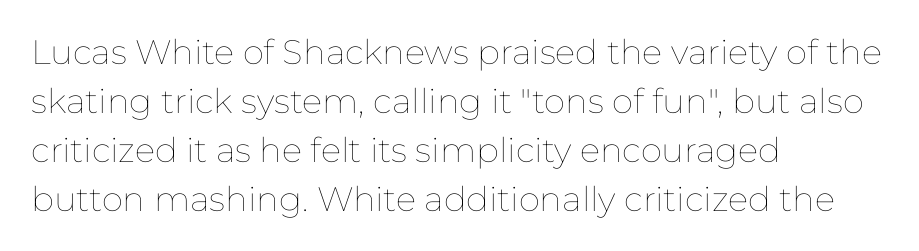
Weight: not bold — regular or lighter. The paragraph shown leans on its left margin. The lines sit at an ordinary, default distance from one another. This sample uses plain, unmodified letter spacing. Every stem runs plumb, perpendicular to the baseline. The space beneath each line is pristine and unruled.
